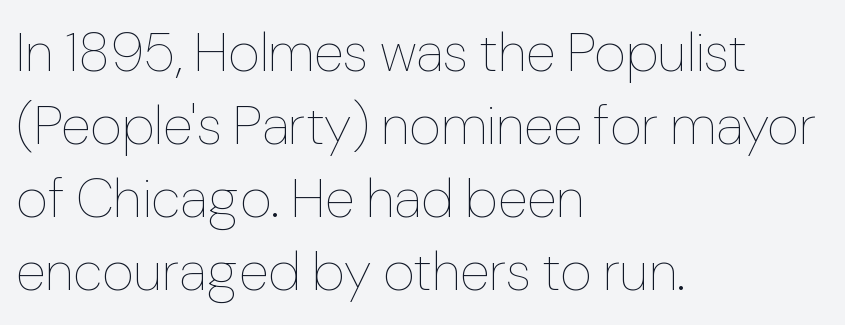
Vertical strokes here are truly vertical. Line starts are locked; line ends wander. Looks like regular typesetting: each glyph gets only the width it needs. Horizontal bands of white between lines are of average thickness. Default kerning and tracking; the words read as compact shapes.
